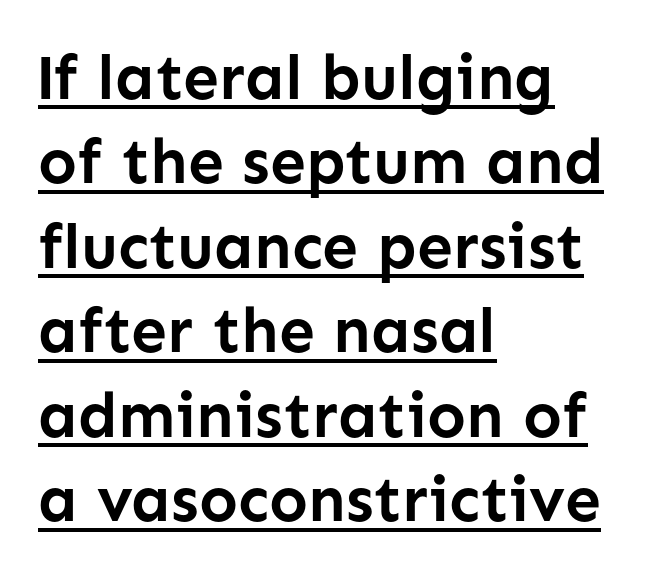
The image shows 64 px semibold sans-serif type, upright; set left-aligned, normal line spacing (1.32x), normal letter spacing, underlined; low stroke contrast and a medium x-height.
